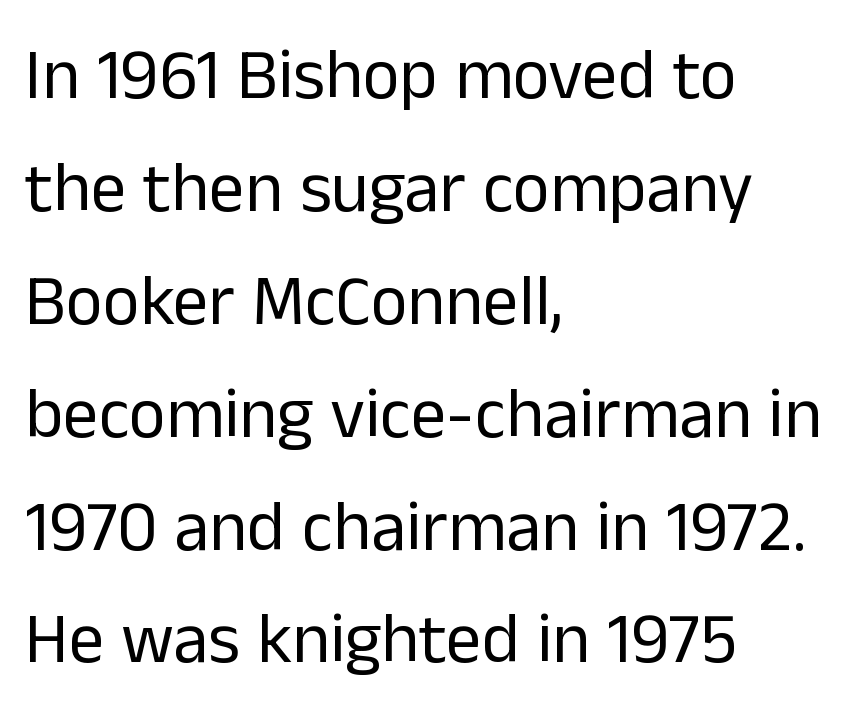
{"serif": "no", "italic": "no", "bold": "no", "weight": "regular", "width": "normal", "stroke_contrast": "low", "x_height": "medium", "monospaced": "no", "underline": "no", "align": "left", "line_spacing": "normal", "line_spacing_ratio": 1.59, "letter_spacing": "normal", "letter_spacing_em": 0.0, "glyph_px": 71}
